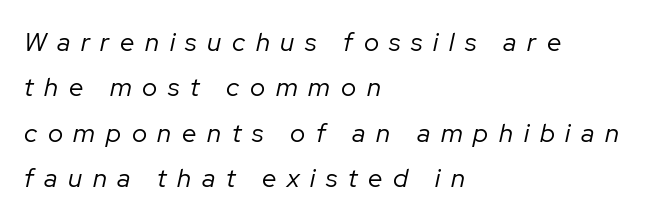
Q: Is the text bold? A: No.
Q: Is the text italic (slanted)? A: Yes, it leans right by about 12 degrees.
Q: Is the text underlined? A: No.
Q: How is the paragraph aligned? A: Left-aligned.
Q: Is the spacing between letters normal or unusually wide? A: Unusually wide.
